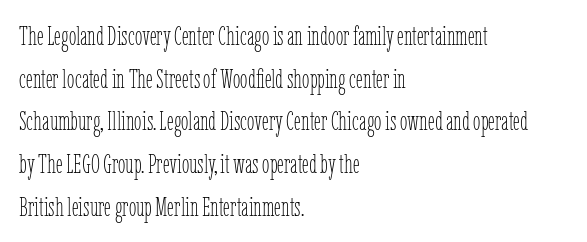
Q: Is the text bold? A: No.
Q: Is the text italic (slanted)? A: No, it is upright.
Q: Is the text underlined? A: No.
Q: How is the paragraph aligned? A: Left-aligned.
Q: Is the spacing between letters normal or unusually wide? A: Normal.
Q: Is the spacing between lines tight, normal or loose? A: Normal.
